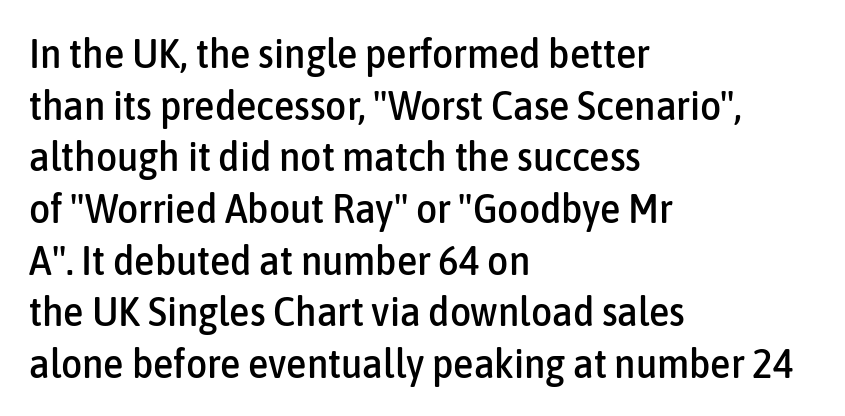
Q: Is the text italic (slanted)? A: No, it is upright.
Q: Is the typeface a serif or a sans-serif typeface? A: Sans-serif.
Q: Is the text underlined? A: No.
Q: How is the paragraph aligned? A: Left-aligned.
Q: Is the spacing between letters normal or unusually wide? A: Normal.
Q: Is the spacing between lines tight, normal or loose? A: Normal.
Q: Width (condensed, normal, or wide)? A: Condensed.
Q: Stroke contrast? A: Low.
Q: x-height? A: Medium.
Q: Monospaced? A: No.
